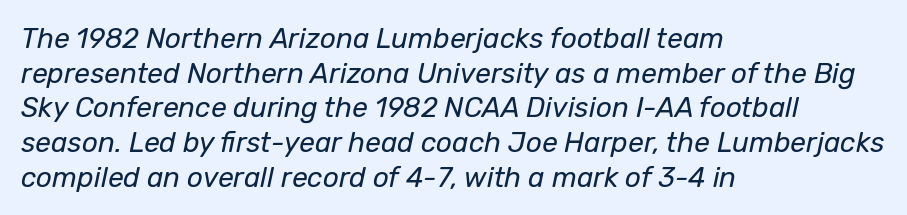
Tracking value appears to be zero — textbook default spacing. The string is rendered with underlining switched off. The setting favours the left margin, as ordinary paragraphs usually do. Each stroke keeps to a modest, everyday thickness or less. Character widths vary here, with narrow letters taking less room than wide ones. The lettering tilts uniformly, giving the passage an italic look.
